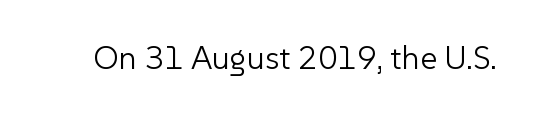
Q: Is the text bold? A: No.
Q: Is the text italic (slanted)? A: No, it is upright.
Q: Is the typeface a serif or a sans-serif typeface? A: Sans-serif.
Q: Is the text underlined? A: No.
Q: Is the spacing between letters normal or unusually wide? A: Normal.
Q: Width (condensed, normal, or wide)? A: Normal.
Q: Stroke contrast? A: Low.
Q: x-height? A: Medium.
Q: Monospaced? A: No.
